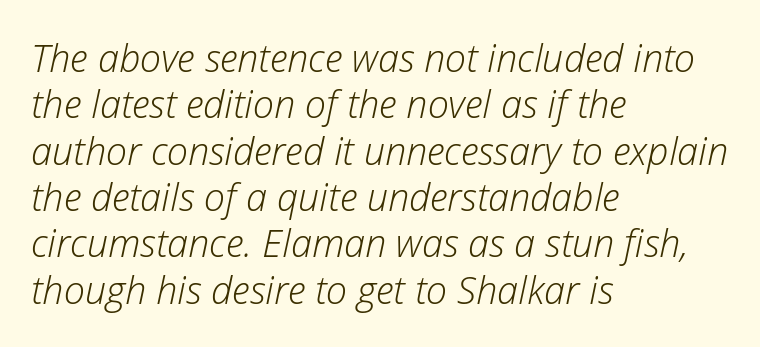
The image shows 38 px light type, italic (leaning right); set left-aligned, line spacing 1.22x, normal letter spacing, not underlined; low stroke contrast and a medium x-height.
